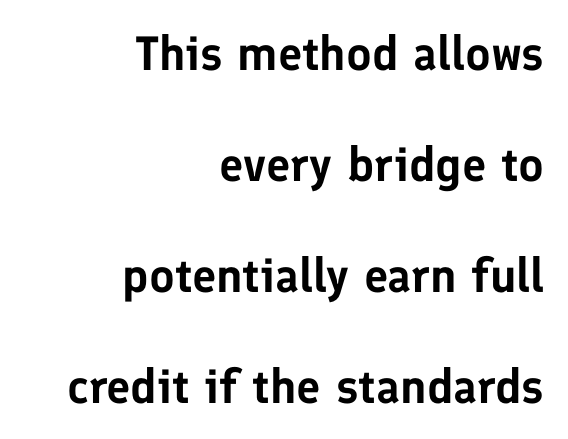
{"serif": "no", "italic": "no", "width": "normal", "stroke_contrast": "low", "x_height": "medium", "monospaced": "no", "underline": "no", "align": "right", "line_spacing": "loose", "line_spacing_ratio": 2.31, "letter_spacing": "normal", "letter_spacing_em": 0.0, "glyph_px": 48}
